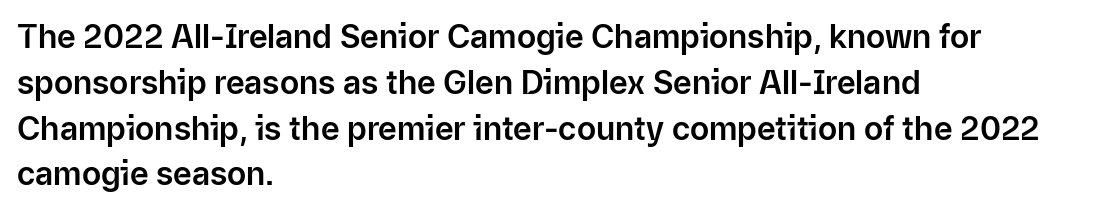
{"serif": "no", "italic": "no", "width": "normal", "stroke_contrast": "low", "x_height": "medium", "monospaced": "no", "underline": "no", "align": "left", "line_spacing": "normal", "line_spacing_ratio": 1.43, "letter_spacing": "normal", "letter_spacing_em": 0.0, "glyph_px": 32}
